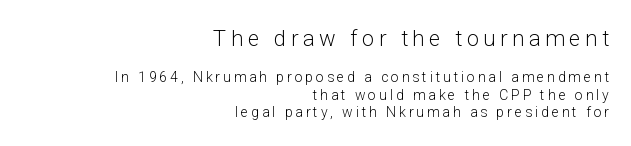
Q: Is the text bold? A: No.
Q: Is the text italic (slanted)? A: No, it is upright.
Q: Is the text underlined? A: No.
Q: How is the paragraph aligned? A: Right-aligned.
Q: Is the spacing between letters normal or unusually wide? A: Unusually wide.
Q: Is the spacing between lines tight, normal or loose? A: Normal.
Q: Which block of text is set in a larger size, the first (top) or the second (bottom)? A: The first (top) one.
